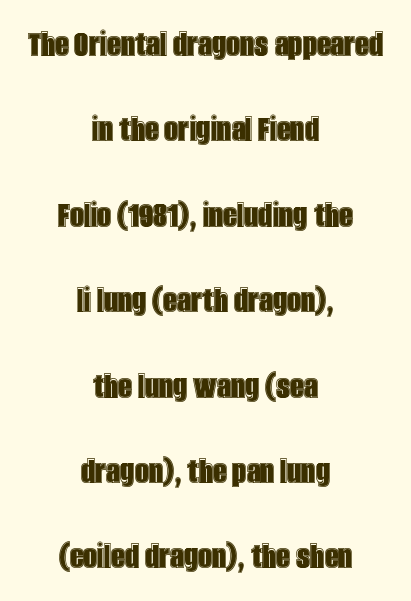
Q: Is the text italic (slanted)? A: No, it is upright.
Q: Is the text underlined? A: No.
Q: How is the paragraph aligned? A: Centered.
Q: Is the spacing between letters normal or unusually wide? A: Normal.
Q: Is the spacing between lines tight, normal or loose? A: Loose.
Q: Width (condensed, normal, or wide)? A: Condensed.
Q: x-height? A: Large.
Q: Monospaced? A: No.
